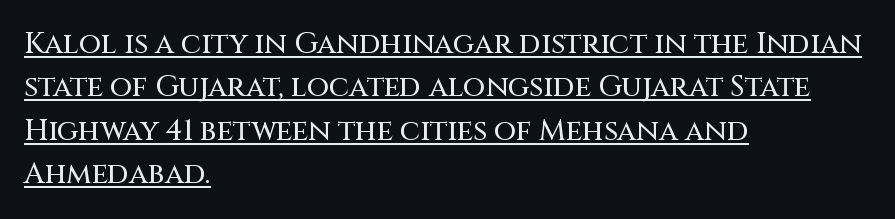
{"serif": "no", "italic": "no", "width": "normal", "stroke_contrast": "medium", "x_height": "large", "monospaced": "no", "underline": "yes", "align": "left", "line_spacing": "normal", "line_spacing_ratio": 1.5, "letter_spacing": "normal", "letter_spacing_em": 0.0, "glyph_px": 29}
